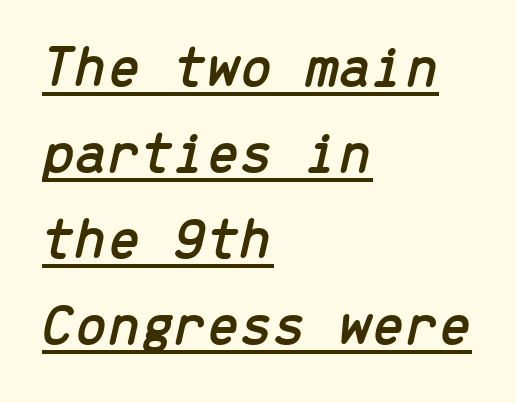
Q: Is the text italic (slanted)? A: Yes, it leans right by about 13 degrees.
Q: Is the text underlined? A: Yes.
Q: How is the paragraph aligned? A: Left-aligned.
Q: Is the spacing between letters normal or unusually wide? A: Normal.
Q: Is the spacing between lines tight, normal or loose? A: Normal.
Q: Width (condensed, normal, or wide)? A: Normal.
Q: Stroke contrast? A: Low.
Q: x-height? A: Medium.
Q: Monospaced? A: Yes.
